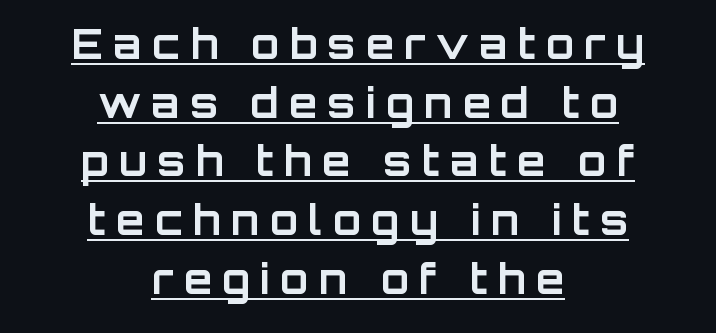
{"serif": "no", "italic": "no", "bold": "yes", "weight": "bold", "width": "normal", "stroke_contrast": "low", "x_height": "large", "monospaced": "no", "underline": "yes", "align": "center", "line_spacing": "normal", "line_spacing_ratio": 1.43, "letter_spacing": "wide", "letter_spacing_em": 0.25, "glyph_px": 41}
